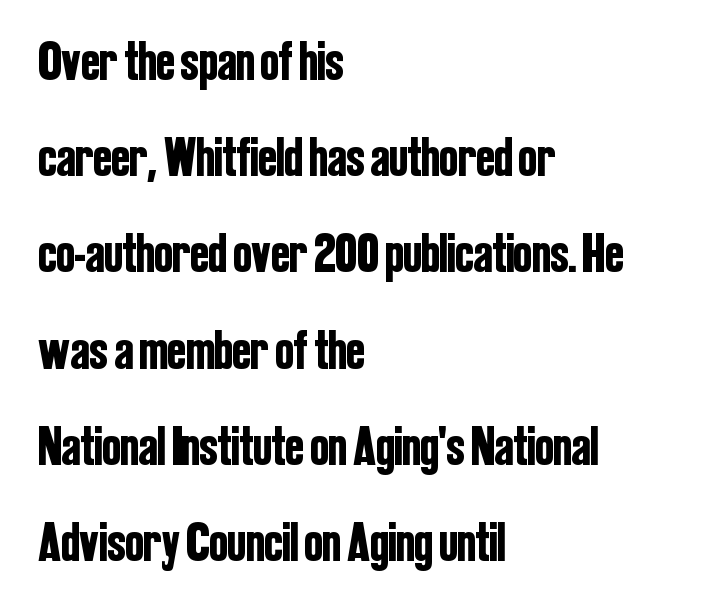
The image shows 55 px condensed sans-serif type, upright; set left-aligned, line spacing 1.75x, normal letter spacing, not underlined; low stroke contrast and a medium x-height.
